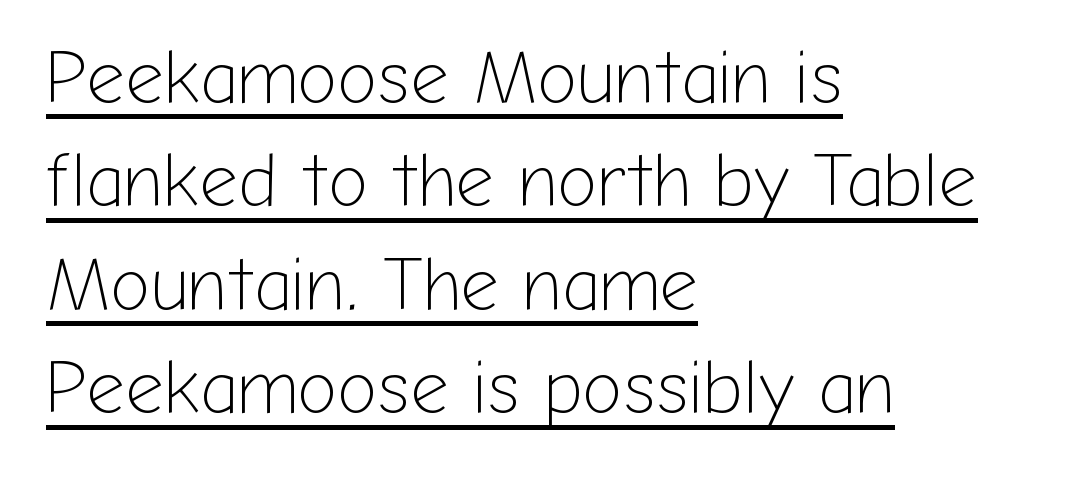
The image shows 75 px light sans-serif type, upright; set left-aligned, normal line spacing (1.38x), normal letter spacing, underlined; low stroke contrast and a medium x-height.
